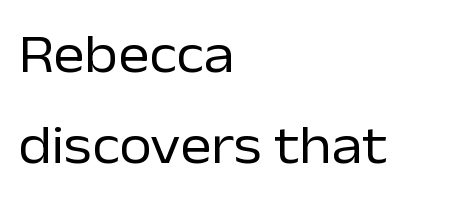
{"serif": "no", "italic": "no", "bold": "no", "weight": "regular", "width": "normal", "stroke_contrast": "low", "x_height": "medium", "monospaced": "no", "underline": "no", "align": "left", "line_spacing_ratio": 1.72, "letter_spacing": "normal", "letter_spacing_em": 0.0, "glyph_px": 53}
